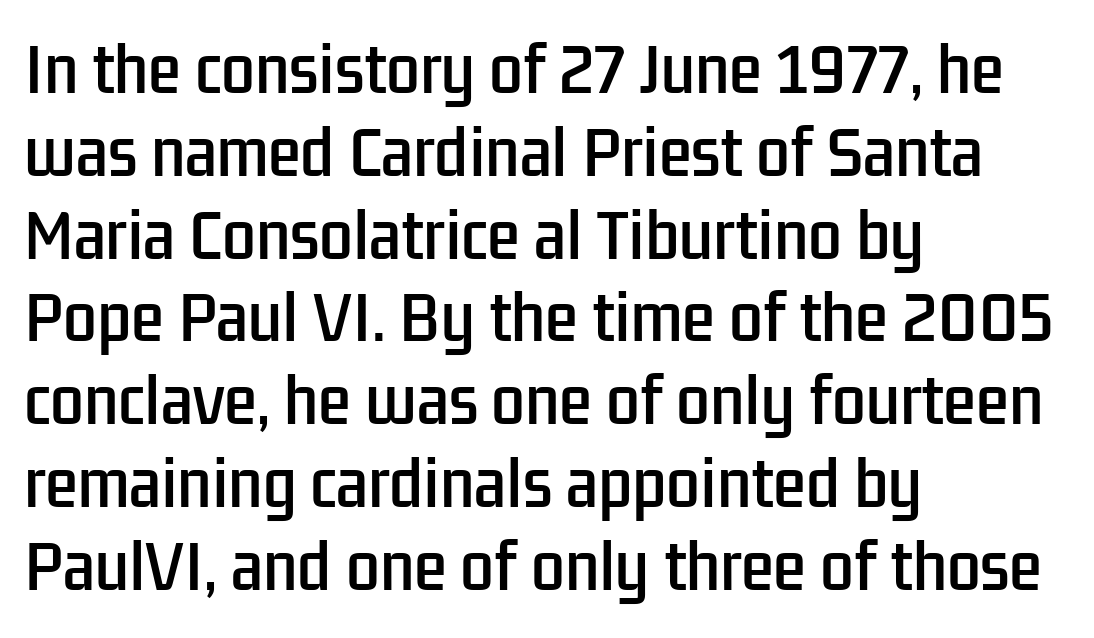
The image shows 60 px condensed sans-serif type, upright; set left-aligned, normal line spacing (1.38x), normal letter spacing, not underlined; low stroke contrast and a medium x-height.
